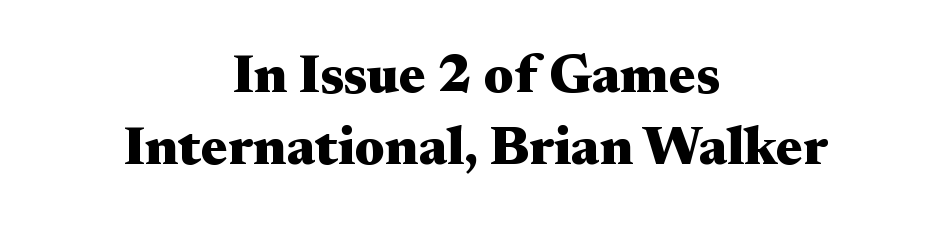
{"serif": "yes", "italic": "no", "bold": "yes", "weight": "heavy", "width": "wide", "stroke_contrast": "medium", "x_height": "small", "monospaced": "no", "underline": "no", "align": "center", "line_spacing": "normal", "line_spacing_ratio": 1.31, "letter_spacing": "normal", "letter_spacing_em": 0.0, "glyph_px": 55}
